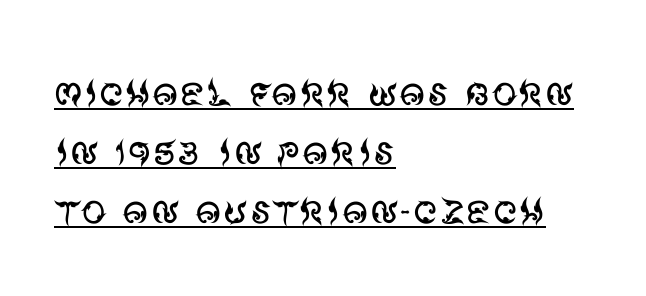
Visually the block forms a straight wall on the left and a jagged coastline on the right. The font is comparable to plain body text, perhaps lighter. Stroke terminals: plain, sans-serif. Unlike italic type, these characters show no tilt at all. Beneath each row of characters lies a ruled line. Short note: letters normally spaced.
